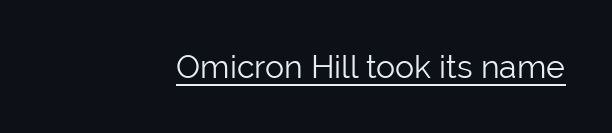
Look at the bottom of the vertical strokes: they stop flat, with no serifs. Bold? No — there's no thickening of the strokes. Looks like regular typesetting: each glyph gets only the width it needs. No extra tracking has been applied to these lines.
